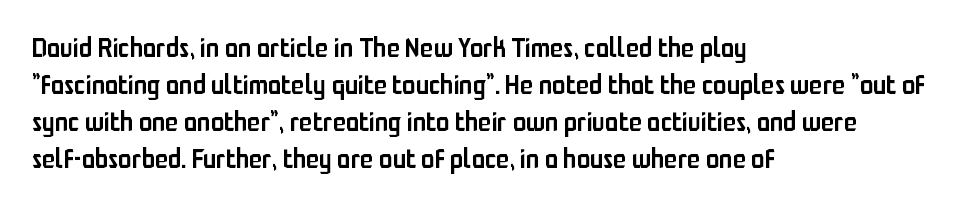
{"italic": "no", "bold": "semi", "underline": "no", "align": "left", "line_spacing": "normal", "line_spacing_ratio": 1.37, "letter_spacing": "normal", "letter_spacing_em": 0.0, "glyph_px": 27}
